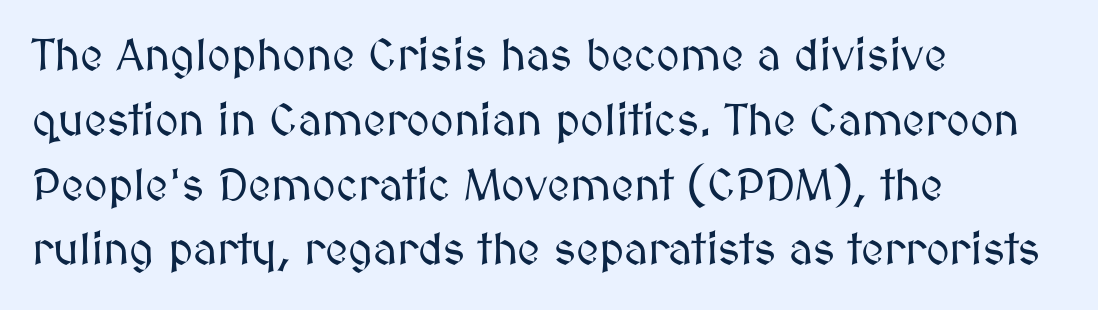
The image shows 45 px text type, upright; set left-aligned, normal line spacing (1.44x), normal letter spacing, not underlined; medium stroke contrast and a medium x-height.
